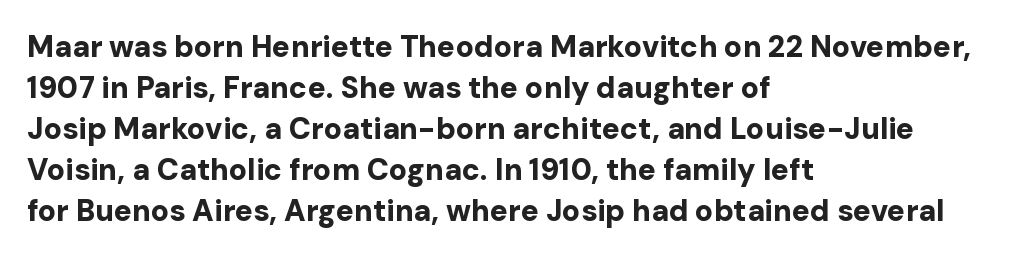
Q: Is the text bold? A: Yes.
Q: Is the text italic (slanted)? A: No, it is upright.
Q: Is the typeface a serif or a sans-serif typeface? A: Sans-serif.
Q: Is the text underlined? A: No.
Q: How is the paragraph aligned? A: Left-aligned.
Q: Is the spacing between letters normal or unusually wide? A: Normal.
Q: Is the spacing between lines tight, normal or loose? A: Normal.
Q: Width (condensed, normal, or wide)? A: Normal.
Q: Stroke contrast? A: Low.
Q: x-height? A: Medium.
Q: Monospaced? A: No.
